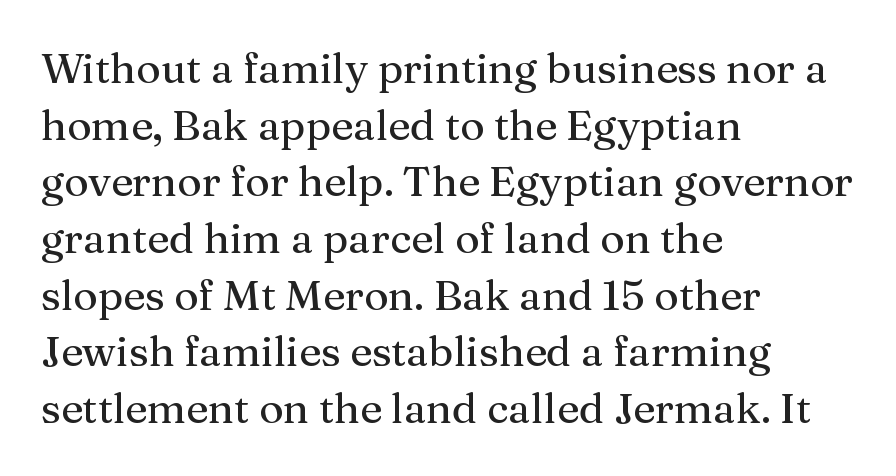
Underlining? Definitely not there. The lines in this sample share a left origin and differ only in where they stop. Nope, not italic — everything's standing straight. You could not count columns in this text — the font is proportionally spaced. This sample keeps an unexceptional amount of space between lines. The face used here is rendered with its standard letterfit.
